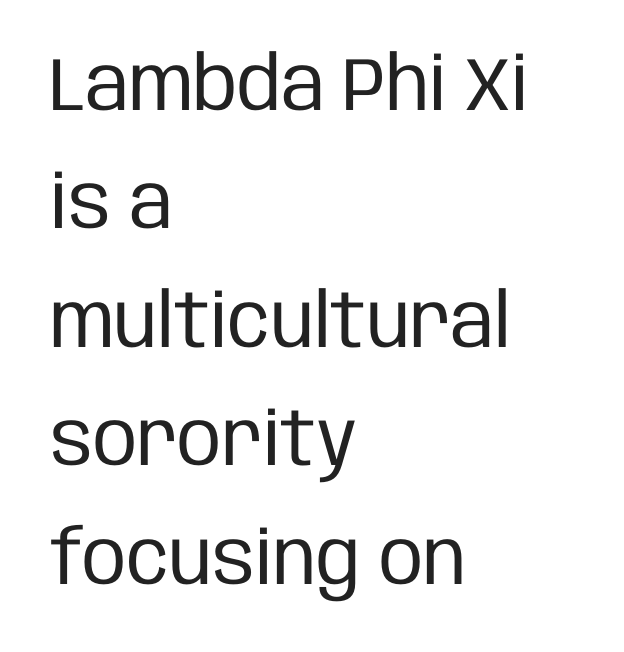
The image shows 75 px regular-weight, condensed sans-serif type, upright; set left-aligned, normal line spacing (1.58x), normal letter spacing, not underlined; low stroke contrast and a large x-height.
